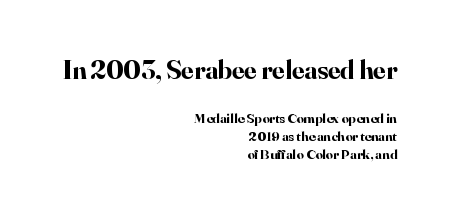
The image shows 27 px bold type, upright; set right-aligned, normal line spacing (1.3x), normal letter spacing, not underlined; the first (top) block is 1.93x larger.
